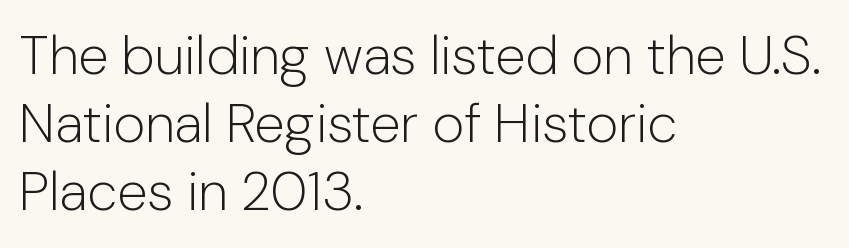
{"serif": "no", "italic": "no", "bold": "no", "weight": "light", "width": "normal", "stroke_contrast": "low", "x_height": "medium", "monospaced": "no", "underline": "no", "align": "left", "line_spacing_ratio": 1.24, "letter_spacing": "normal", "letter_spacing_em": 0.0, "glyph_px": 55}
